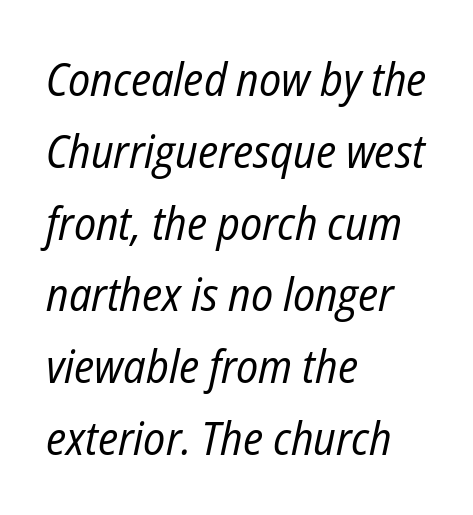
The image shows 46 px regular-weight, condensed type, italic (leaning right); set left-aligned, normal line spacing (1.56x), normal letter spacing, not underlined; low stroke contrast and a medium x-height.
